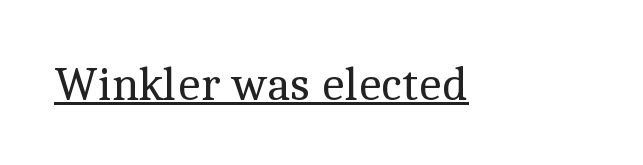
Q: Is the text bold? A: No.
Q: Is the text italic (slanted)? A: No, it is upright.
Q: Is the typeface a serif or a sans-serif typeface? A: Serif.
Q: Is the text underlined? A: Yes.
Q: Is the spacing between letters normal or unusually wide? A: Normal.
Q: Width (condensed, normal, or wide)? A: Normal.
Q: x-height? A: Medium.
Q: Monospaced? A: No.
